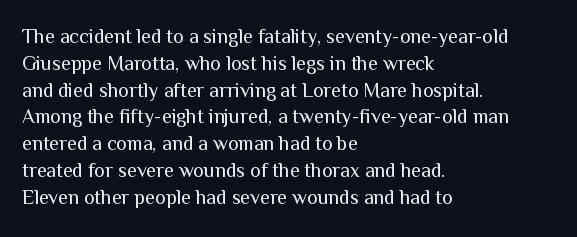
The image shows 20 px text type, upright; set left-aligned, normal line spacing (1.34x), normal letter spacing, not underlined.
